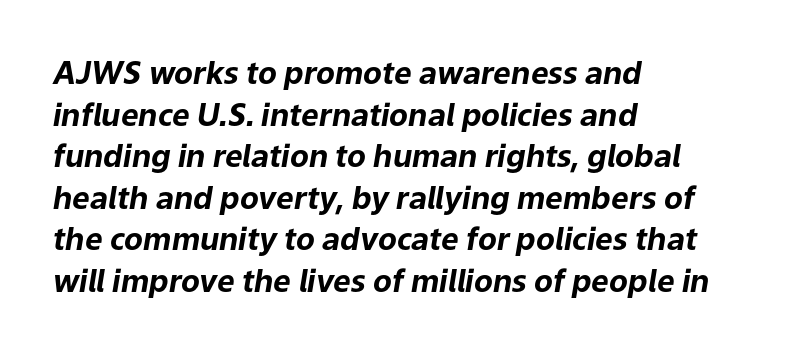
{"italic": "yes", "lean": "right", "slant_degrees": 9, "bold": "yes", "weight": "bold", "width": "normal", "stroke_contrast": "low", "x_height": "medium", "monospaced": "no", "underline": "no", "align": "left", "line_spacing": "normal", "line_spacing_ratio": 1.34, "letter_spacing": "normal", "letter_spacing_em": 0.0, "glyph_px": 31}
